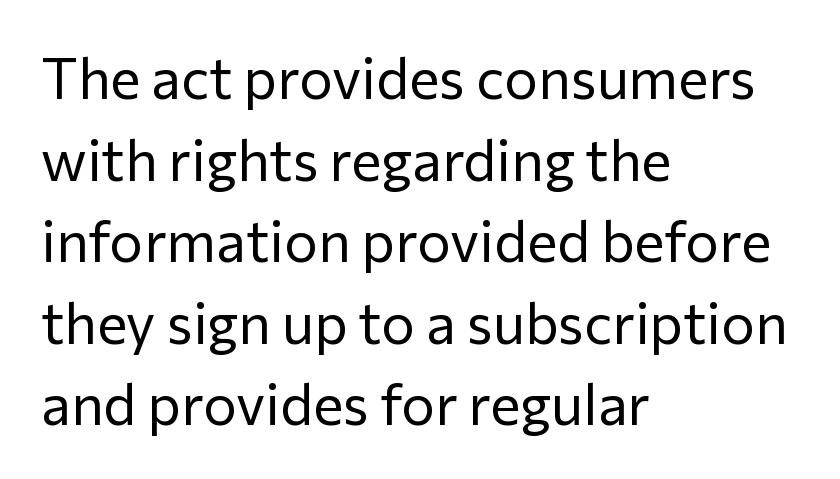
The specimen omits any rule beneath the text block's lines. Caption: multi-line text, flush left, ragged right. The face used here is rendered with its standard letterfit. Think of a printed novel: that variable character pitch is what you see here. Heaviness? Minimal to ordinary, like unemphasized prose. The axis of the letterforms is exactly vertical.
